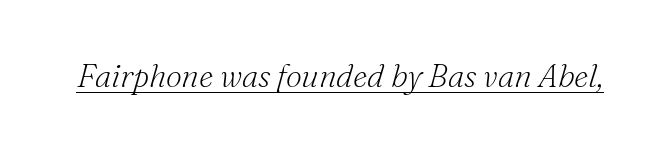
{"serif": "yes", "italic": "yes", "lean": "right", "slant_degrees": 16, "bold": "no", "weight": "light", "width": "normal", "stroke_contrast": "medium", "x_height": "small", "monospaced": "no", "underline": "yes", "letter_spacing": "normal", "letter_spacing_em": 0.0, "glyph_px": 32}
